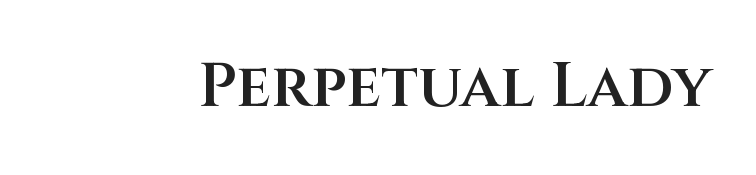
The text was rendered using a sans face with plain stroke endings. The sample has been set in demibold, a notch under bold. Tall strokes in this sample are plumb rather than angled. A typesetter would call this proportional, since set widths differ per character. The zone under the glyphs is completely vacant. Characters follow at the spacing the type designer built in.
